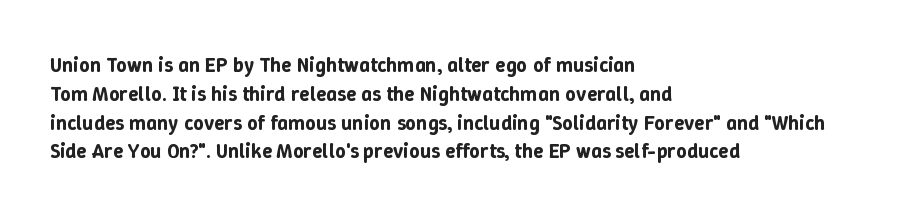
Q: Is the text italic (slanted)? A: No, it is upright.
Q: Is the text underlined? A: No.
Q: How is the paragraph aligned? A: Left-aligned.
Q: Is the spacing between letters normal or unusually wide? A: Normal.
Q: Is the spacing between lines tight, normal or loose? A: Normal.
